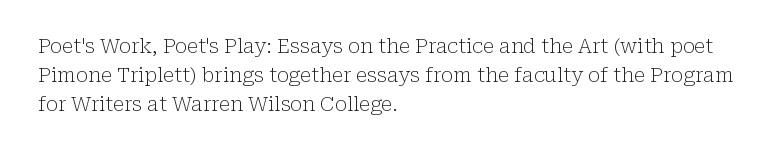
Q: Is the text bold? A: No.
Q: Is the text italic (slanted)? A: No, it is upright.
Q: Is the text underlined? A: No.
Q: How is the paragraph aligned? A: Left-aligned.
Q: Is the spacing between letters normal or unusually wide? A: Normal.
Q: Is the spacing between lines tight, normal or loose? A: Normal.
